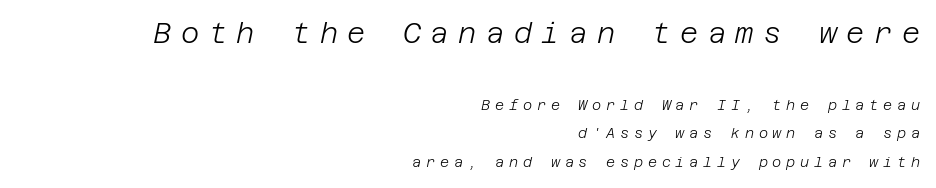
The image shows 28 px light type, italic (leaning right); set right-aligned, loose line spacing (2.05x), unusually wide letter spacing (+0.34 em), not underlined; the first (top) block is 2.0x larger; low stroke contrast and a large x-height.
